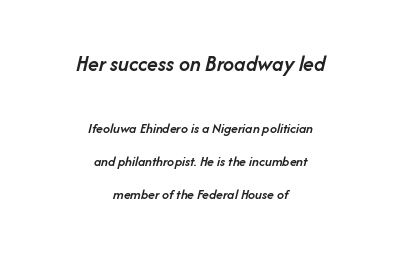
Q: Is the text bold? A: Semi-bold.
Q: Is the text italic (slanted)? A: Yes, it leans right by about 14 degrees.
Q: Is the text underlined? A: No.
Q: How is the paragraph aligned? A: Centered.
Q: Is the spacing between letters normal or unusually wide? A: Normal.
Q: Is the spacing between lines tight, normal or loose? A: Loose.
Q: Which block of text is set in a larger size, the first (top) or the second (bottom)? A: The first (top) one.
